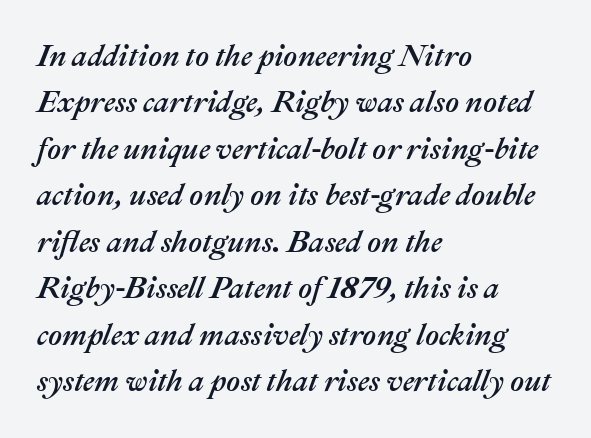
Tracking value appears to be zero — textbook default spacing. Vertically, the passage feels balanced, rows spaced as you'd expect. Think of a printed novel: that variable character pitch is what you see here. If you drew a ruler down the left edge, every line would touch it. Lines of text with bare space underneath.
